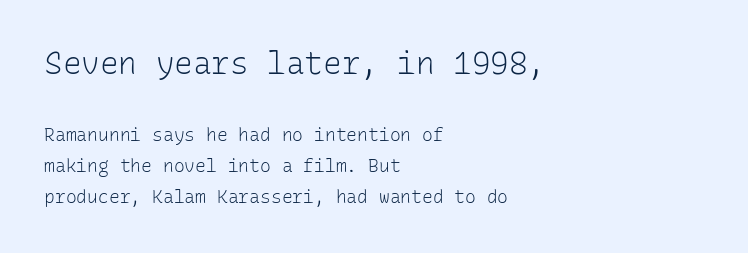
The image shows 31 px light sans-serif type, upright, monospaced; set left-aligned, line spacing 1.74x, normal letter spacing, not underlined; the first (top) block is 1.72x larger; low stroke contrast and a medium x-height.
